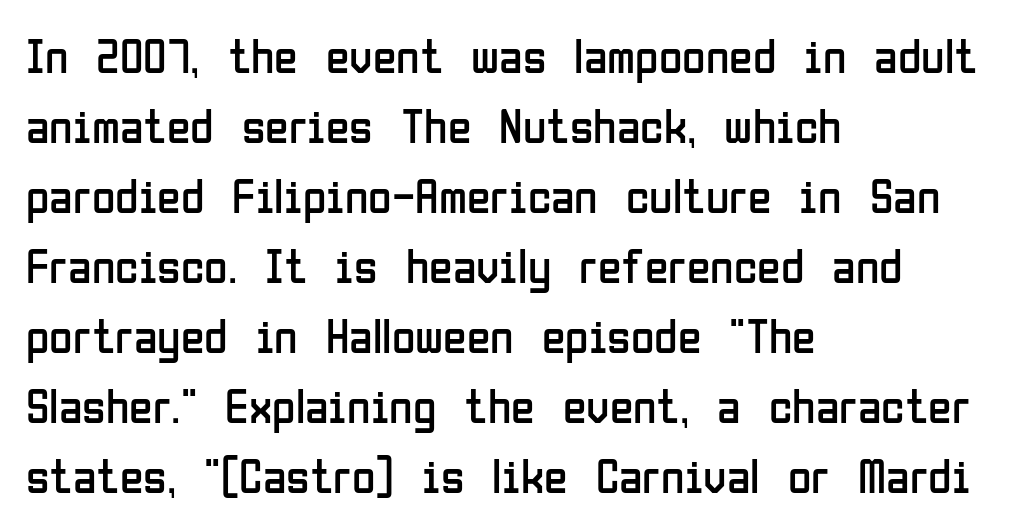
The image shows 48 px regular-weight, condensed sans-serif type, upright; set left-aligned, normal line spacing (1.46x), normal letter spacing, not underlined; low stroke contrast and a medium x-height.
